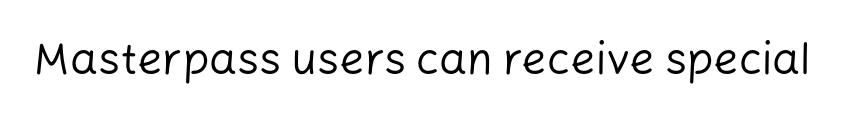
The image shows 44 px regular-weight sans-serif type, upright; set normal letter spacing, not underlined; low stroke contrast and a medium x-height.
